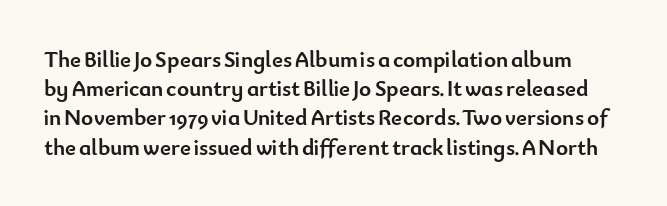
The image shows 23 px bold type, upright; set normal line spacing (1.27x), normal letter spacing, not underlined.
